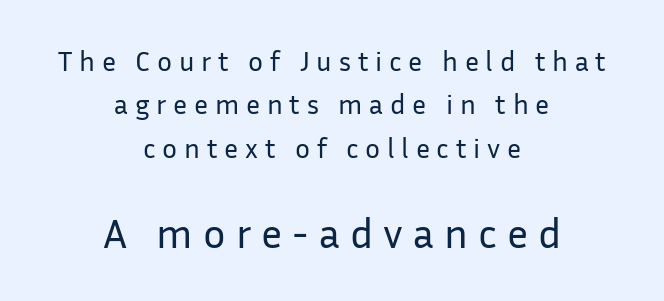
{"serif": "no", "italic": "no", "bold": "no", "weight": "regular", "width": "normal", "stroke_contrast": "low", "x_height": "medium", "monospaced": "no", "underline": "no", "align": "center", "line_spacing": "normal", "line_spacing_ratio": 1.55, "letter_spacing": "wide", "letter_spacing_em": 0.24, "larger_block": "second", "size_ratio": 1.5, "glyph_px": 42}
